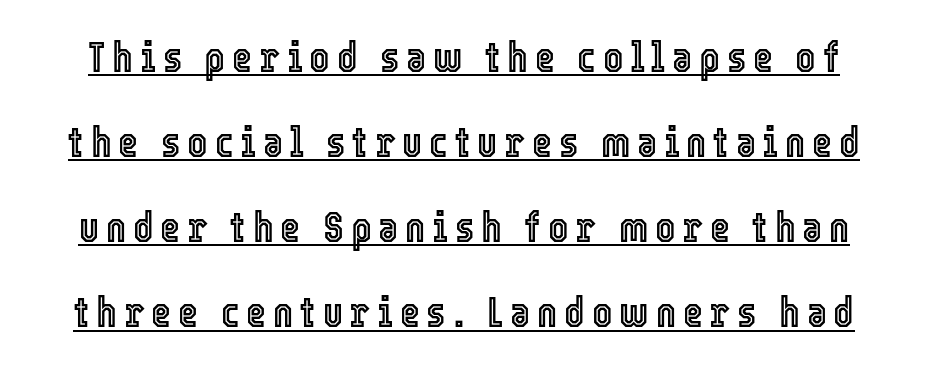
Quick note: underline on. Varying glyph widths throughout — classic text-font behaviour. Regarding leading, the lines here are spaced well apart. Does the lettering tilt? It doesn't — this is upright.
